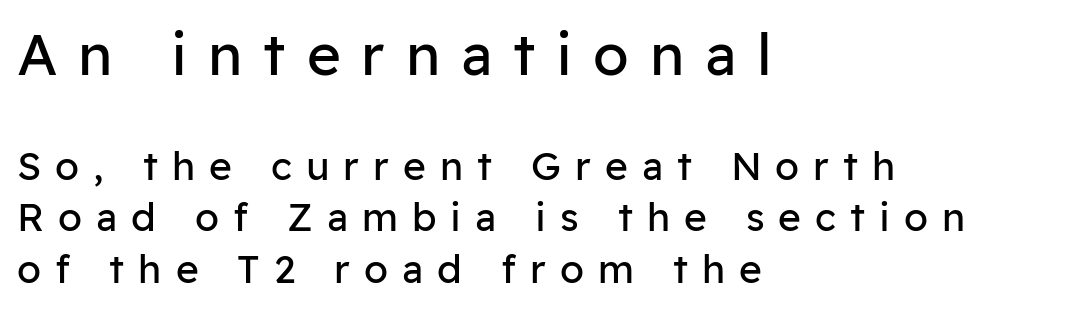
{"serif": "no", "italic": "no", "bold": "no", "weight": "regular", "width": "normal", "stroke_contrast": "low", "x_height": "medium", "monospaced": "no", "underline": "no", "align": "left", "line_spacing": "normal", "line_spacing_ratio": 1.33, "letter_spacing": "wide", "letter_spacing_em": 0.36, "larger_block": "first", "size_ratio": 1.49, "glyph_px": 58}
